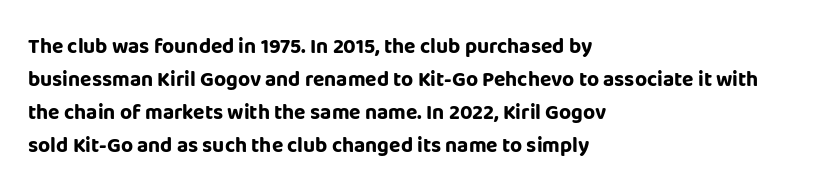
The image shows 21 px bold type, upright; set left-aligned, normal line spacing (1.57x), normal letter spacing, not underlined.
